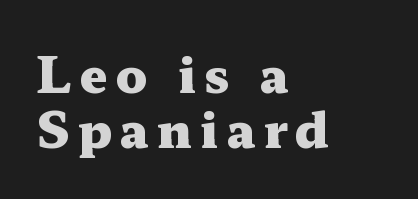
{"serif": "yes", "italic": "no", "bold": "yes", "weight": "heavy", "width": "wide", "stroke_contrast": "medium", "x_height": "medium", "monospaced": "no", "underline": "no", "align": "left", "line_spacing": "tight", "line_spacing_ratio": 1.12, "glyph_px": 49}
